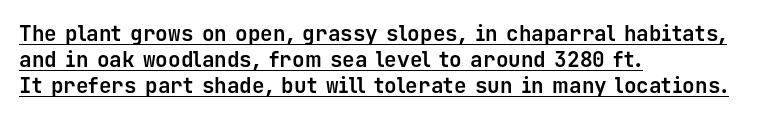
{"italic": "no", "bold": "yes", "underline": "yes", "align": "left", "line_spacing_ratio": 1.24, "letter_spacing": "normal", "letter_spacing_em": 0.0, "glyph_px": 21}
